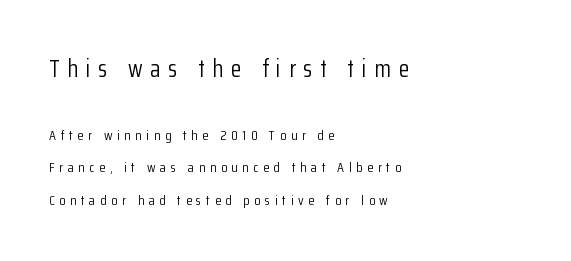
Q: Is the text bold? A: No.
Q: Is the text italic (slanted)? A: No, it is upright.
Q: Is the text underlined? A: No.
Q: How is the paragraph aligned? A: Left-aligned.
Q: Is the spacing between letters normal or unusually wide? A: Unusually wide.
Q: Is the spacing between lines tight, normal or loose? A: Loose.
Q: Which block of text is set in a larger size, the first (top) or the second (bottom)? A: The first (top) one.
